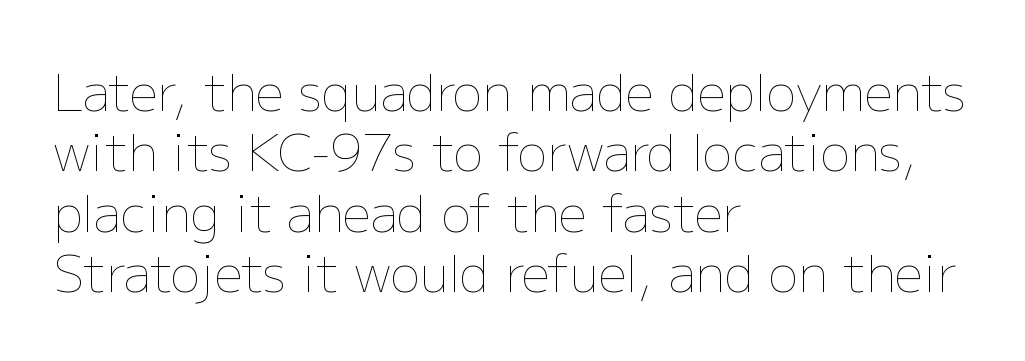
{"italic": "no", "bold": "no", "weight": "thin", "width": "normal", "stroke_contrast": "low", "x_height": "medium", "monospaced": "no", "underline": "no", "align": "left", "line_spacing_ratio": 1.21, "letter_spacing": "normal", "letter_spacing_em": 0.0, "glyph_px": 50}
